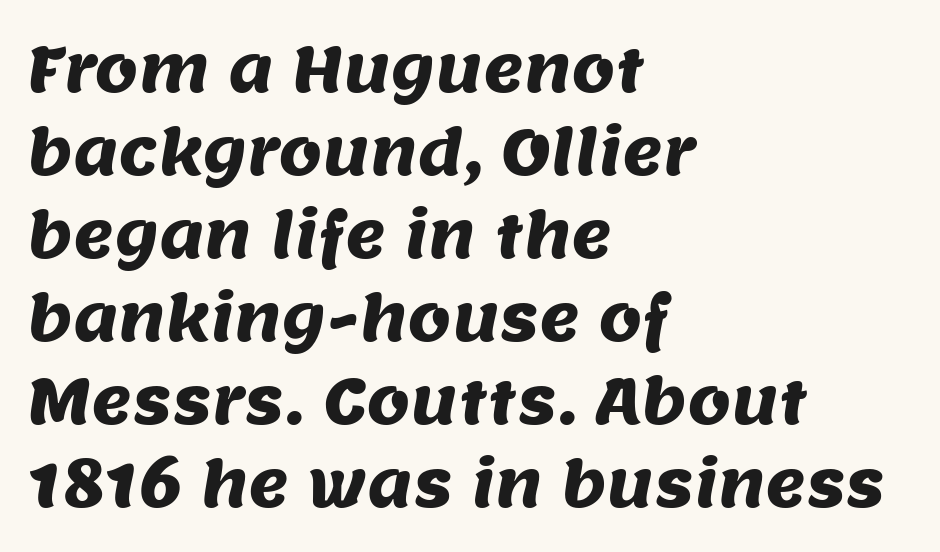
The image shows 62 px sans-serif type; set left-aligned, normal line spacing (1.34x), normal letter spacing, not underlined; medium stroke contrast and a large x-height.
